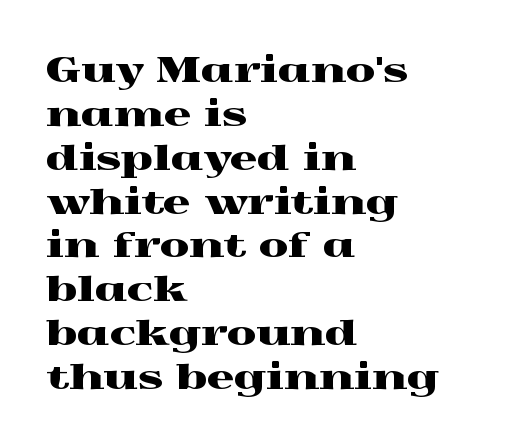
{"serif": "yes", "italic": "no", "width": "wide", "x_height": "medium", "monospaced": "no", "underline": "no", "align": "left", "line_spacing": "normal", "line_spacing_ratio": 1.29, "letter_spacing": "normal", "letter_spacing_em": 0.0, "glyph_px": 34}
